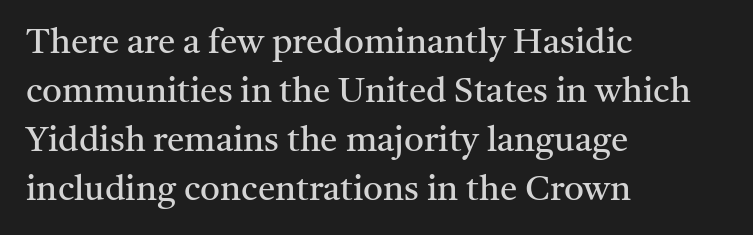
Q: Is the text bold? A: No.
Q: Is the text italic (slanted)? A: No, it is upright.
Q: Is the typeface a serif or a sans-serif typeface? A: Serif.
Q: Is the text underlined? A: No.
Q: How is the paragraph aligned? A: Left-aligned.
Q: Is the spacing between letters normal or unusually wide? A: Normal.
Q: Is the spacing between lines tight, normal or loose? A: Normal.
Q: Width (condensed, normal, or wide)? A: Normal.
Q: Stroke contrast? A: Medium.
Q: x-height? A: Medium.
Q: Monospaced? A: No.
